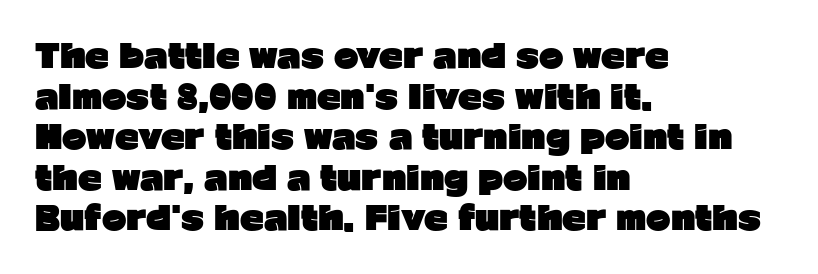
Q: Is the text bold? A: Yes.
Q: Is the text italic (slanted)? A: No, it is upright.
Q: Is the typeface a serif or a sans-serif typeface? A: Sans-serif.
Q: Is the text underlined? A: No.
Q: How is the paragraph aligned? A: Left-aligned.
Q: Is the spacing between letters normal or unusually wide? A: Normal.
Q: Width (condensed, normal, or wide)? A: Normal.
Q: Stroke contrast? A: Low.
Q: x-height? A: Medium.
Q: Monospaced? A: No.
